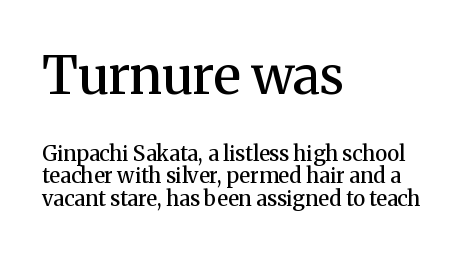
{"serif": "yes", "italic": "no", "bold": "semi", "weight": "semibold", "width": "normal", "stroke_contrast": "medium", "x_height": "medium", "monospaced": "no", "underline": "no", "align": "left", "line_spacing": "tight", "line_spacing_ratio": 1.08, "letter_spacing": "normal", "letter_spacing_em": 0.0, "larger_block": "first", "size_ratio": 2.48, "glyph_px": 52}
